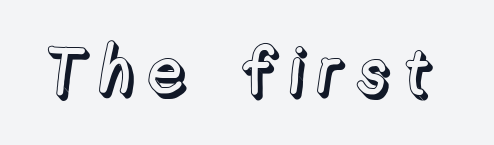
Q: Is the text italic (slanted)? A: Yes.
Q: Is the text underlined? A: No.
Q: Width (condensed, normal, or wide)? A: Normal.
Q: x-height? A: Medium.
Q: Monospaced? A: No.
